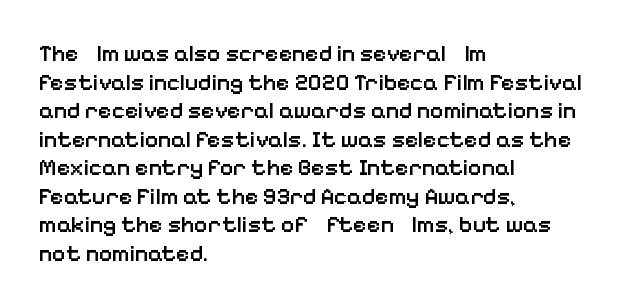
{"italic": "no", "bold": "semi", "underline": "no", "align": "left", "line_spacing_ratio": 1.24, "letter_spacing": "normal", "letter_spacing_em": 0.0, "glyph_px": 23}
